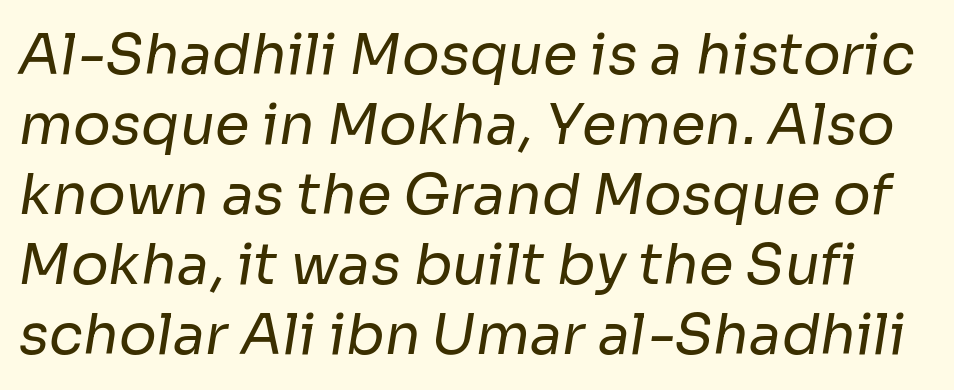
These lines are composed in type without serifs. Is the type heavy? It reads as light-to-regular instead. Characters follow at the spacing the type designer built in. Normally led — the rows are evenly, conventionally spaced.
